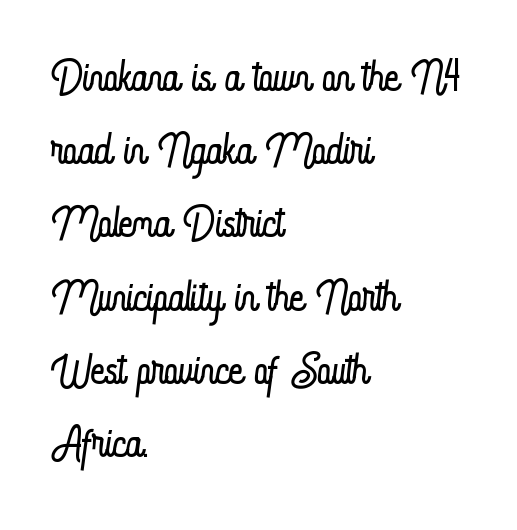
Character widths vary here, with narrow letters taking less room than wide ones. Letter spacing: default. Each line starts at the same left margin while the right side varies. Caption: face not bold, strokes unweighted.
